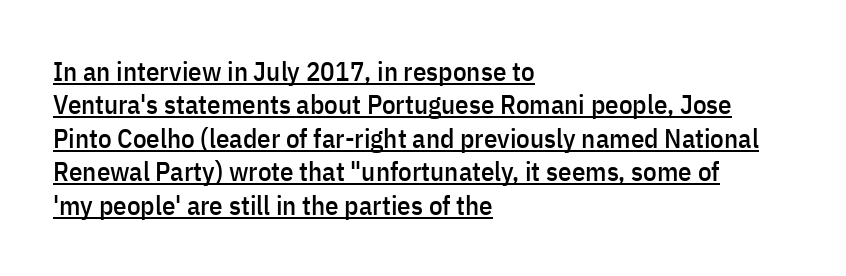
Q: Is the text italic (slanted)? A: No, it is upright.
Q: Is the text underlined? A: Yes.
Q: How is the paragraph aligned? A: Left-aligned.
Q: Is the spacing between letters normal or unusually wide? A: Normal.
